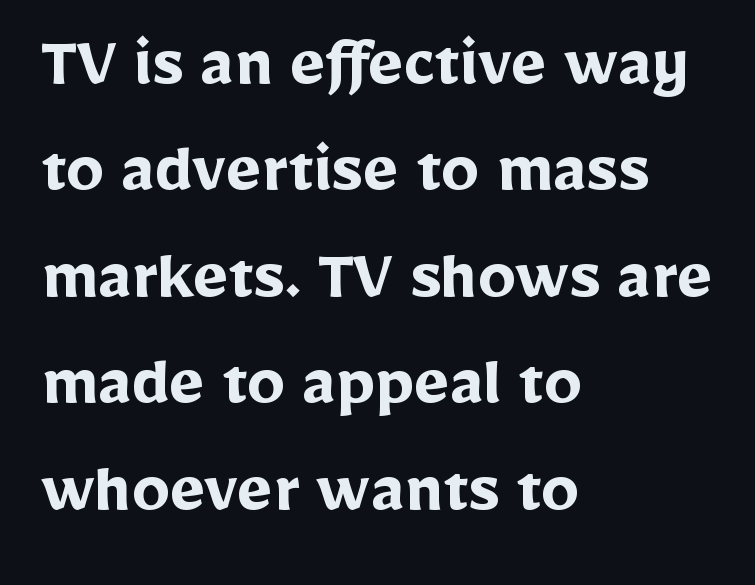
{"serif": "no", "italic": "no", "bold": "yes", "weight": "semibold", "width": "normal", "stroke_contrast": "low", "x_height": "medium", "monospaced": "no", "underline": "no", "align": "left", "line_spacing": "normal", "line_spacing_ratio": 1.4, "letter_spacing": "normal", "letter_spacing_em": 0.0, "glyph_px": 76}
